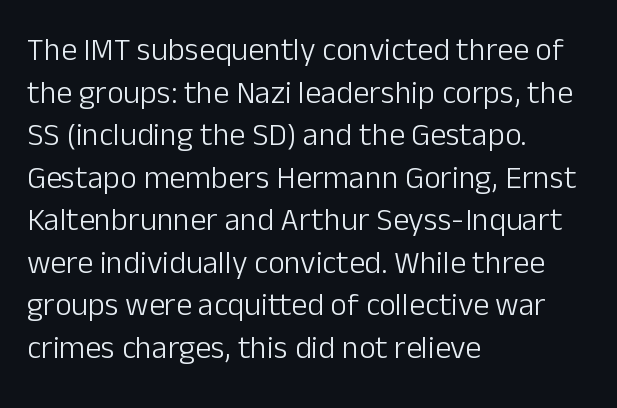
{"serif": "no", "italic": "no", "bold": "no", "weight": "light", "width": "normal", "stroke_contrast": "low", "x_height": "medium", "monospaced": "no", "underline": "no", "align": "left", "line_spacing": "normal", "line_spacing_ratio": 1.33, "letter_spacing": "normal", "letter_spacing_em": 0.0, "glyph_px": 32}
